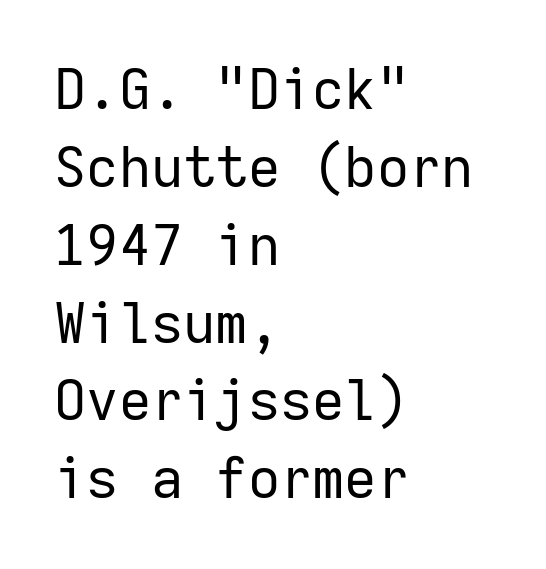
Q: Is the text bold? A: No.
Q: Is the text italic (slanted)? A: No, it is upright.
Q: Is the typeface a serif or a sans-serif typeface? A: Sans-serif.
Q: Is the text underlined? A: No.
Q: How is the paragraph aligned? A: Left-aligned.
Q: Is the spacing between letters normal or unusually wide? A: Normal.
Q: Is the spacing between lines tight, normal or loose? A: Normal.
Q: Width (condensed, normal, or wide)? A: Normal.
Q: Stroke contrast? A: Low.
Q: x-height? A: Medium.
Q: Monospaced? A: Yes.
